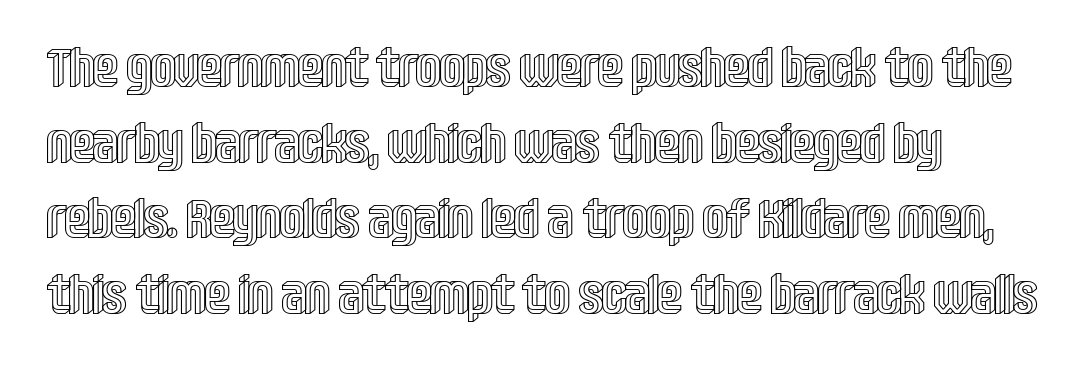
The image shows 54 px condensed type, upright; set normal line spacing (1.4x), normal letter spacing, not underlined; a large x-height.
